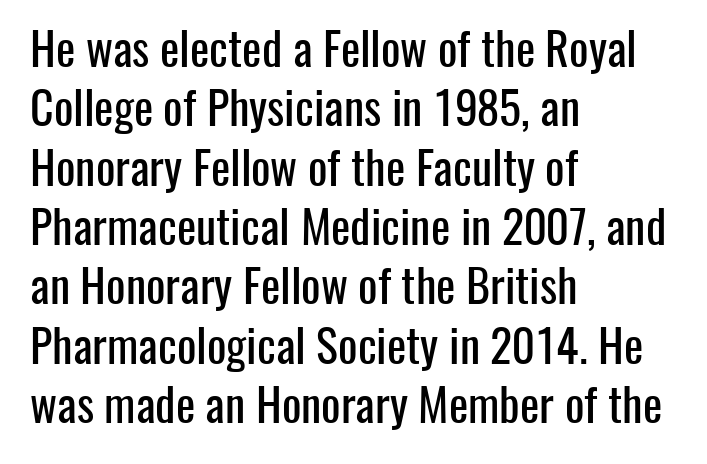
Vertically, the passage feels balanced, rows spaced as you'd expect. The type is set solid horizontally, with unmodified tracking. Left-aligned paragraph, ragged on the right. This sample has the flowing, uneven cadence of proportional lettering. Decoration check: the copy has no underline. These lines were composed using upright roman letters.
